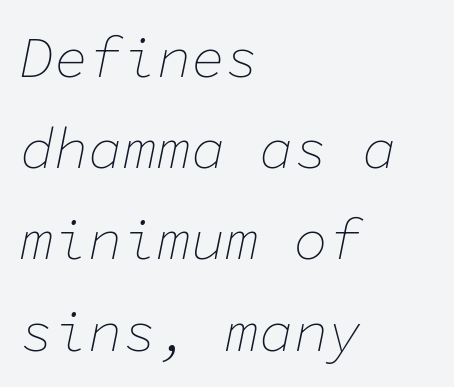
Quick note: underline off. Vertical spacing — default. These lines are set flush left with a ragged right edge. Letters have the restrained weight of plain body copy at most. This is oblique type, the kind used for emphasis or titles. The rendering uses typewriter-style spacing with identical character cells.
